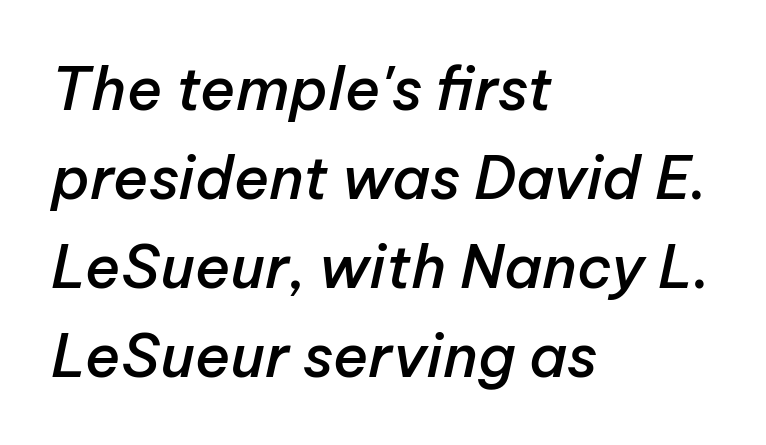
Q: Is the text bold? A: Semi-bold.
Q: Is the text italic (slanted)? A: Yes, it leans right by about 12 degrees.
Q: Is the text underlined? A: No.
Q: How is the paragraph aligned? A: Left-aligned.
Q: Is the spacing between letters normal or unusually wide? A: Normal.
Q: Is the spacing between lines tight, normal or loose? A: Normal.
Q: Width (condensed, normal, or wide)? A: Normal.
Q: Stroke contrast? A: Low.
Q: x-height? A: Medium.
Q: Monospaced? A: No.
